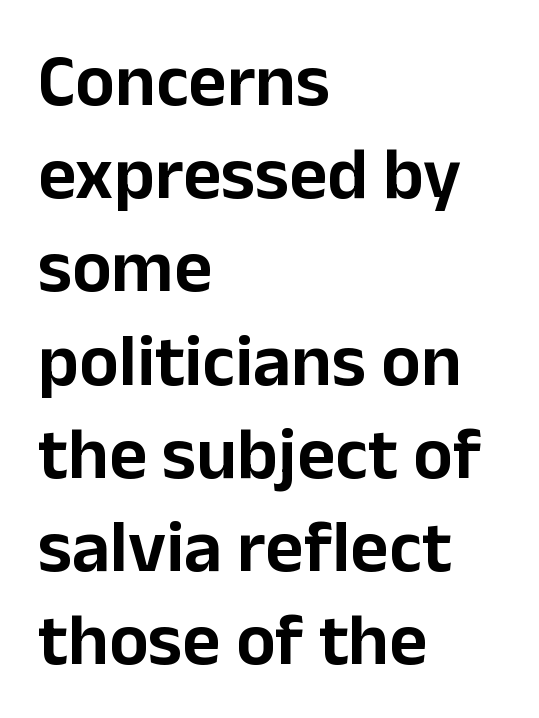
Q: Is the text italic (slanted)? A: No, it is upright.
Q: Is the typeface a serif or a sans-serif typeface? A: Sans-serif.
Q: Is the text underlined? A: No.
Q: How is the paragraph aligned? A: Left-aligned.
Q: Is the spacing between letters normal or unusually wide? A: Normal.
Q: Is the spacing between lines tight, normal or loose? A: Normal.
Q: Width (condensed, normal, or wide)? A: Normal.
Q: Stroke contrast? A: Low.
Q: x-height? A: Medium.
Q: Monospaced? A: No.
